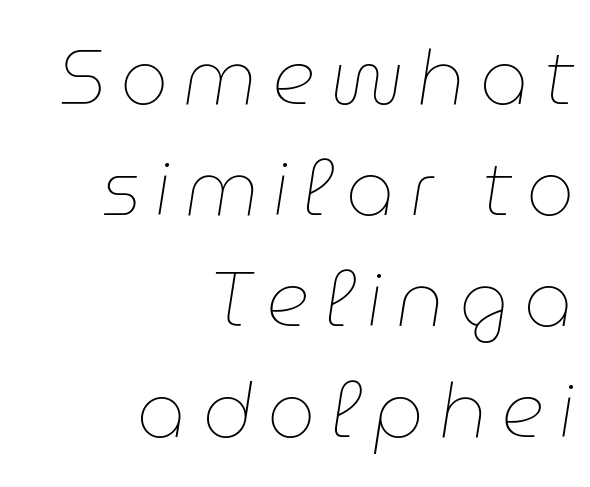
Q: Is the text bold? A: No.
Q: Is the text italic (slanted)? A: Yes, it leans right by about 9 degrees.
Q: Is the text underlined? A: No.
Q: How is the paragraph aligned? A: Right-aligned.
Q: Is the spacing between lines tight, normal or loose? A: Normal.
Q: Width (condensed, normal, or wide)? A: Normal.
Q: Stroke contrast? A: Low.
Q: x-height? A: Medium.
Q: Monospaced? A: No.
